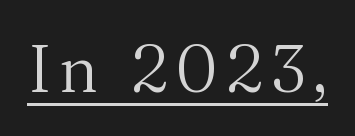
Looks like regular typesetting: each glyph gets only the width it needs. The specimen reads as upright at a glance. The strokes carry an ordinary text weight at most. Old-style or modern, the face here clearly has serifs. Glance below the letters and you will spot a drawn line.
